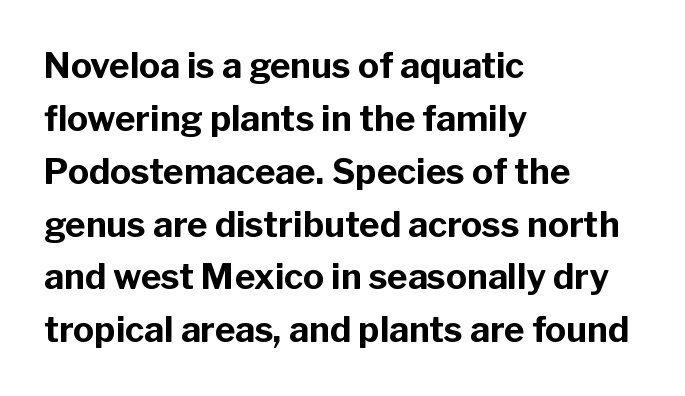
The image shows 35 px bold sans-serif type, upright; set left-aligned, normal line spacing (1.51x), normal letter spacing, not underlined; low stroke contrast and a medium x-height.
